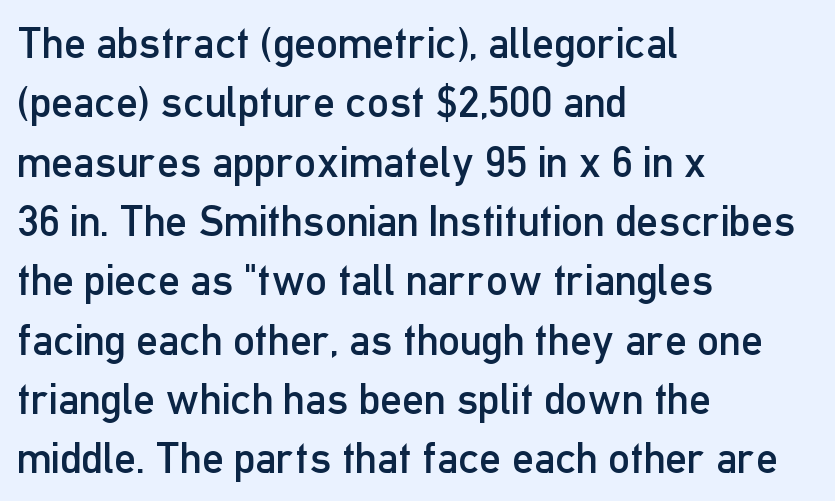
{"serif": "no", "italic": "no", "bold": "no", "weight": "regular", "width": "condensed", "stroke_contrast": "low", "x_height": "medium", "monospaced": "no", "underline": "no", "align": "left", "line_spacing": "normal", "line_spacing_ratio": 1.38, "letter_spacing": "normal", "letter_spacing_em": 0.0, "glyph_px": 43}
